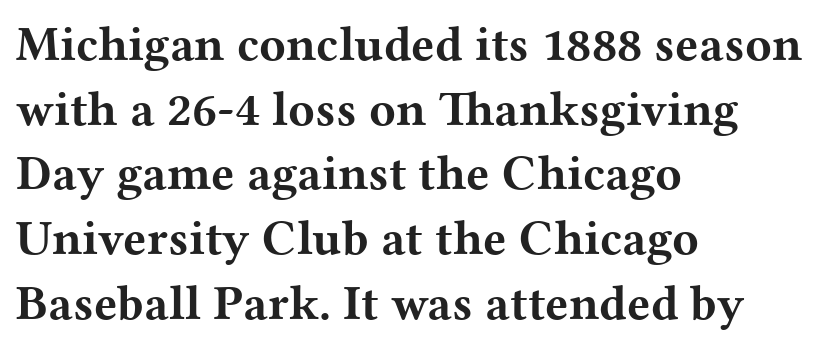
Q: Is the text bold? A: Yes.
Q: Is the text italic (slanted)? A: No, it is upright.
Q: Is the typeface a serif or a sans-serif typeface? A: Serif.
Q: Is the text underlined? A: No.
Q: How is the paragraph aligned? A: Left-aligned.
Q: Is the spacing between letters normal or unusually wide? A: Normal.
Q: Is the spacing between lines tight, normal or loose? A: Normal.
Q: Width (condensed, normal, or wide)? A: Wide.
Q: Stroke contrast? A: Medium.
Q: x-height? A: Medium.
Q: Monospaced? A: No.
